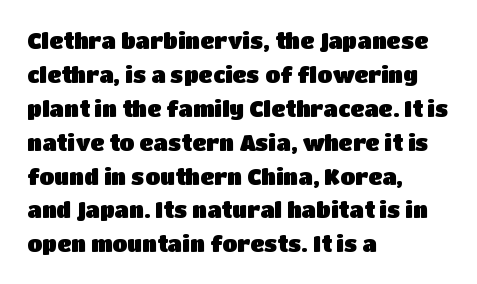
Inter-character spacing is left at the font's built-in metrics. A bare baseline throughout the passage. The typography opts for an upright posture over an oblique one. Casual observation: everything's shoved over to the left.
